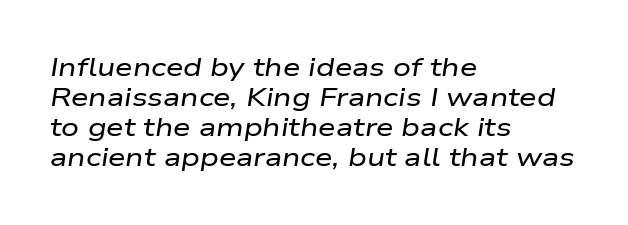
Designer's note — italics engaged. This sample is left-justified, so line endings fall wherever the words run out. Honestly, the letter spacing is just normal — you wouldn't notice it. Each row of text sits above clean, open space.
